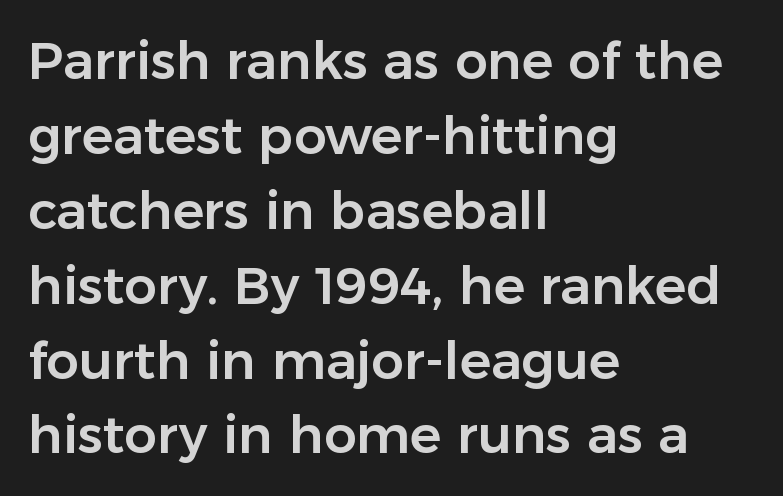
Q: Is the text italic (slanted)? A: No, it is upright.
Q: Is the typeface a serif or a sans-serif typeface? A: Sans-serif.
Q: Is the text underlined? A: No.
Q: How is the paragraph aligned? A: Left-aligned.
Q: Is the spacing between letters normal or unusually wide? A: Normal.
Q: Is the spacing between lines tight, normal or loose? A: Normal.
Q: Width (condensed, normal, or wide)? A: Normal.
Q: Stroke contrast? A: Low.
Q: x-height? A: Medium.
Q: Monospaced? A: No.
